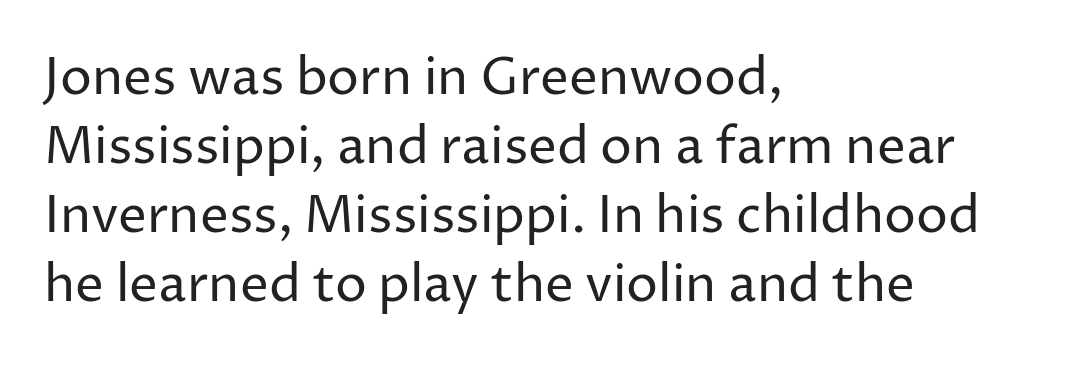
It's the straight-up-and-down kind of type. Letters rest on an invisible, unmarked baseline. Here the designer chose a conventional face with non-uniform glyph widths. This rendering employs a face without finishing strokes, i.e., a sans-serif.
